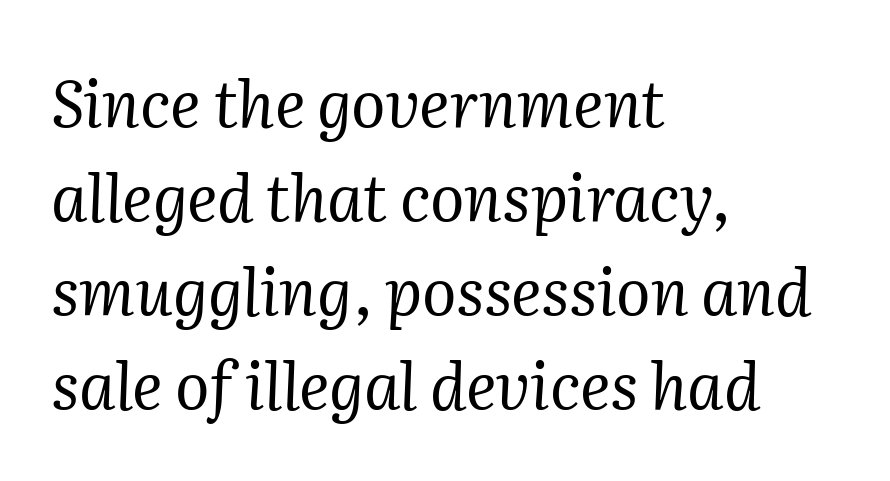
{"serif": "yes", "italic": "yes", "lean": "right", "slant_degrees": 2, "bold": "no", "weight": "regular", "width": "normal", "stroke_contrast": "medium", "x_height": "medium", "monospaced": "no", "underline": "no", "align": "left", "line_spacing": "normal", "line_spacing_ratio": 1.47, "letter_spacing": "normal", "letter_spacing_em": 0.0, "glyph_px": 64}
